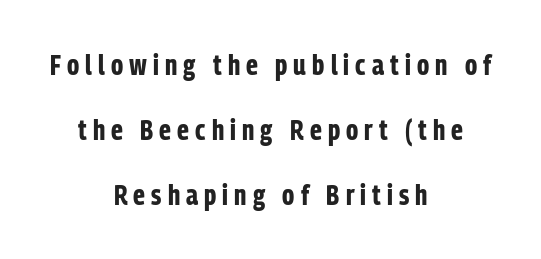
{"serif": "no", "italic": "no", "bold": "yes", "weight": "bold", "width": "condensed", "stroke_contrast": "low", "x_height": "medium", "monospaced": "no", "underline": "no", "align": "center", "line_spacing": "loose", "line_spacing_ratio": 2.25, "letter_spacing": "wide", "letter_spacing_em": 0.21, "glyph_px": 29}
